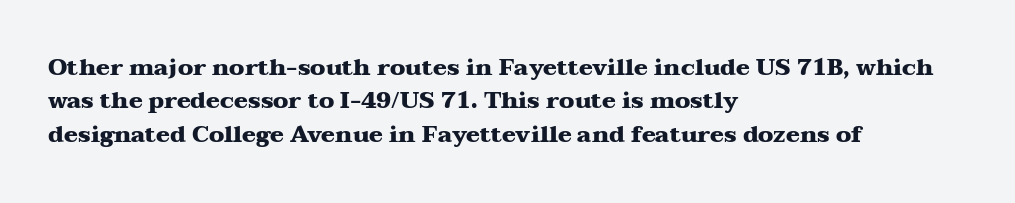
Q: Is the text bold? A: Yes.
Q: Is the text italic (slanted)? A: No, it is upright.
Q: Is the text underlined? A: No.
Q: How is the paragraph aligned? A: Left-aligned.
Q: Is the spacing between letters normal or unusually wide? A: Normal.
Q: Is the spacing between lines tight, normal or loose? A: Normal.
